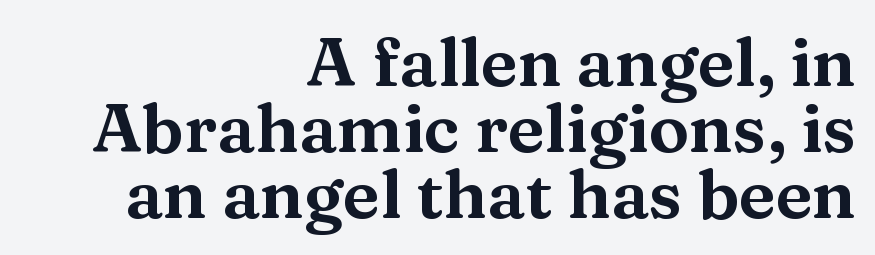
The image shows 68 px wide serif type, upright; set right-aligned, tight line spacing (0.97x), normal letter spacing, not underlined; medium stroke contrast and a medium x-height.
